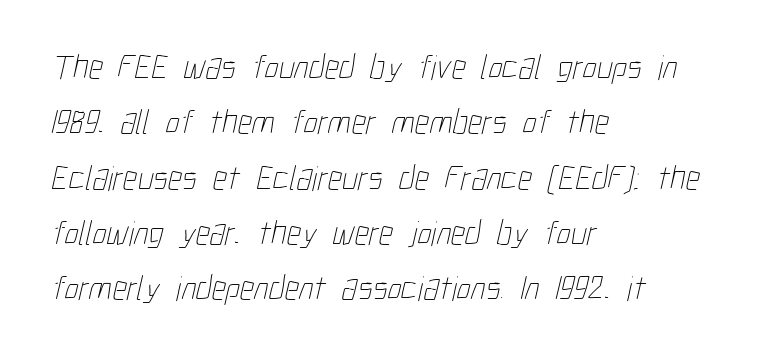
Bare-footed words on every line. The cut favours lightness, reaching ordinary text weight at its darkest. Looks like regular typesetting: each glyph gets only the width it needs. The letterforms sit shoulder to shoulder at normal distance.
